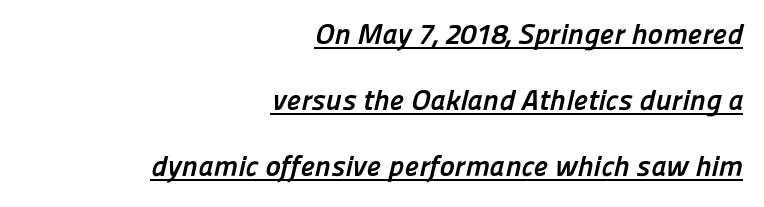
The image shows 29 px semibold sans-serif type; set right-aligned, loose line spacing (2.28x), normal letter spacing, underlined; low stroke contrast and a medium x-height.
